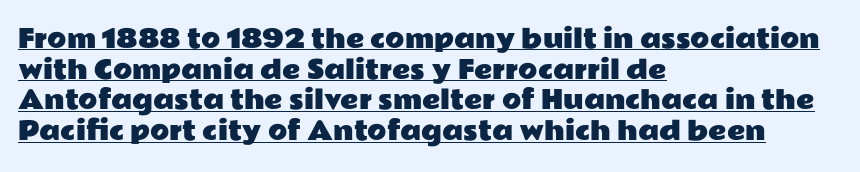
What decoration does the sample have? An underline. Does extra space separate the letters? No, they use regular spacing. The rag falls on the right side of this text block. This is the regular roman posture of the typeface.
